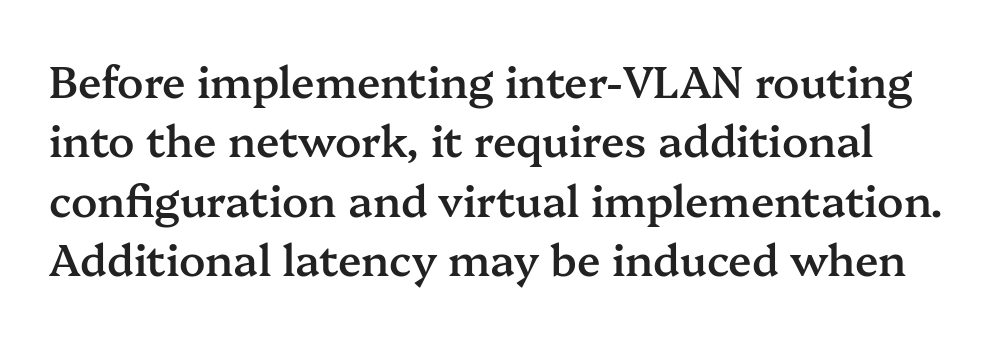
Observe the serifs anchoring each vertical stroke in this sample. Default kerning and tracking; the words read as compact shapes. It's the straight-up-and-down kind of type. Notice how descenders clear the ascenders below comfortably — that's standard leading. Do the characters align in a grid? No, the font is proportional.
